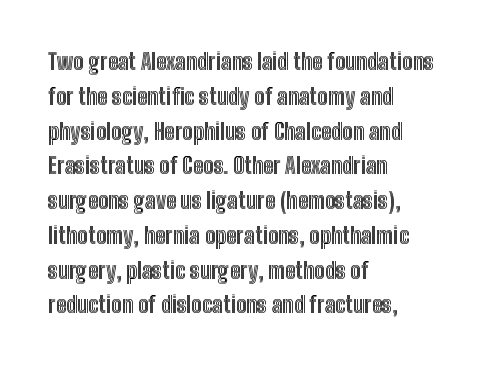
The image shows 22 px text type, upright; set left-aligned, normal line spacing (1.58x), normal letter spacing, not underlined.
